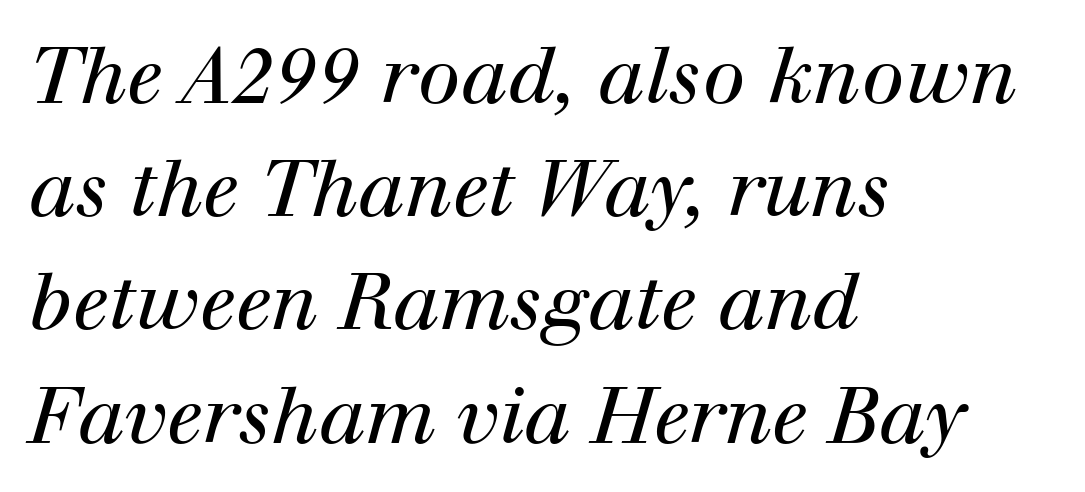
{"serif": "yes", "italic": "yes", "lean": "right", "slant_degrees": 12, "bold": "no", "weight": "regular", "width": "normal", "stroke_contrast": "high", "x_height": "medium", "monospaced": "no", "underline": "no", "align": "left", "line_spacing": "normal", "line_spacing_ratio": 1.47, "letter_spacing": "normal", "letter_spacing_em": 0.0, "glyph_px": 77}
